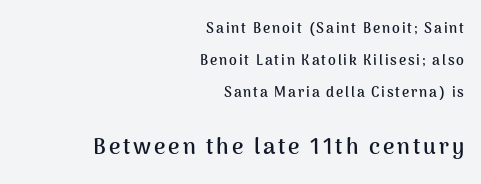
{"italic": "no", "bold": "yes", "underline": "no", "align": "right", "line_spacing": "loose", "line_spacing_ratio": 2.27, "larger_block": "second", "size_ratio": 1.57, "glyph_px": 22}
